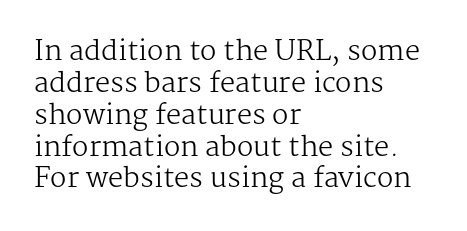
The image shows 27 px text type, upright; set left-aligned, line spacing 1.18x, normal letter spacing, not underlined.
